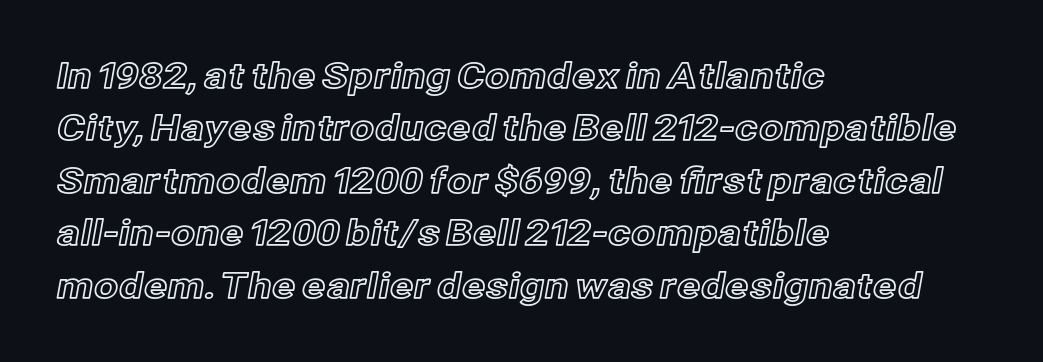
The letters advance in unequal steps, a hallmark of proportional type. The foot of each line stays bare and open. This rendering leaves character spacing at its baseline value. Horizontally, the lines are justified to the leading edge only.
